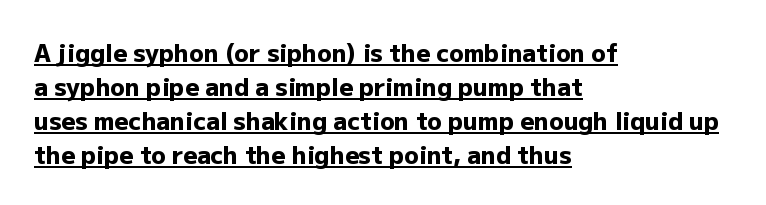
Q: Is the text bold? A: Yes.
Q: Is the text italic (slanted)? A: No, it is upright.
Q: Is the text underlined? A: Yes.
Q: How is the paragraph aligned? A: Left-aligned.
Q: Is the spacing between letters normal or unusually wide? A: Normal.
Q: Is the spacing between lines tight, normal or loose? A: Normal.
